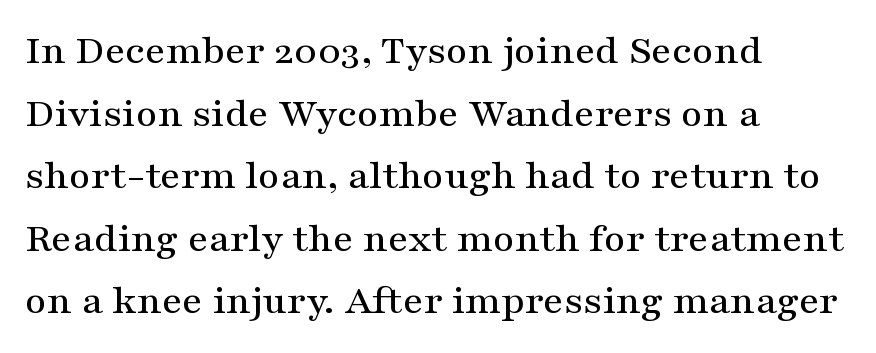
Q: Is the text italic (slanted)? A: No, it is upright.
Q: Is the typeface a serif or a sans-serif typeface? A: Serif.
Q: Is the text underlined? A: No.
Q: How is the paragraph aligned? A: Left-aligned.
Q: Is the spacing between letters normal or unusually wide? A: Normal.
Q: Is the spacing between lines tight, normal or loose? A: Normal.
Q: Width (condensed, normal, or wide)? A: Wide.
Q: Stroke contrast? A: Medium.
Q: x-height? A: Medium.
Q: Monospaced? A: No.
